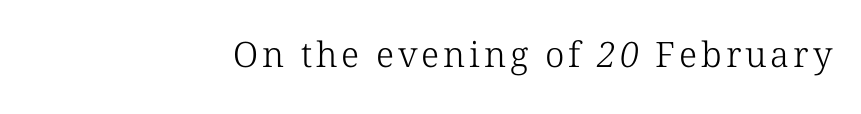
The lines are quadded right. The face used here is proportionally spaced, like ordinary book or web type. No chunkiness to these letters — they're not bold. A typesetter would label this face a serif. The baseline area is clear.
